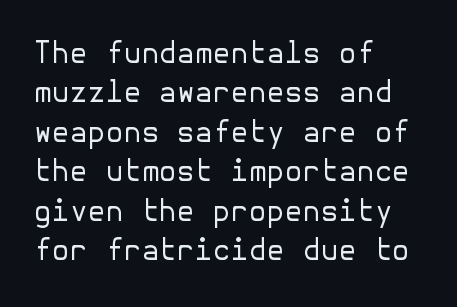
Q: Is the text bold? A: No.
Q: Is the text italic (slanted)? A: No, it is upright.
Q: Is the typeface a serif or a sans-serif typeface? A: Sans-serif.
Q: Is the text underlined? A: No.
Q: How is the paragraph aligned? A: Left-aligned.
Q: Is the spacing between letters normal or unusually wide? A: Normal.
Q: Is the spacing between lines tight, normal or loose? A: Normal.
Q: Width (condensed, normal, or wide)? A: Normal.
Q: Stroke contrast? A: Low.
Q: x-height? A: Medium.
